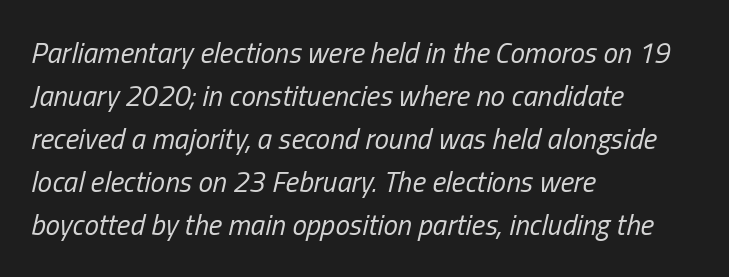
The image shows 29 px regular-weight, condensed type, italic (leaning right); set left-aligned, normal line spacing (1.48x), normal letter spacing, not underlined; low stroke contrast and a medium x-height.
